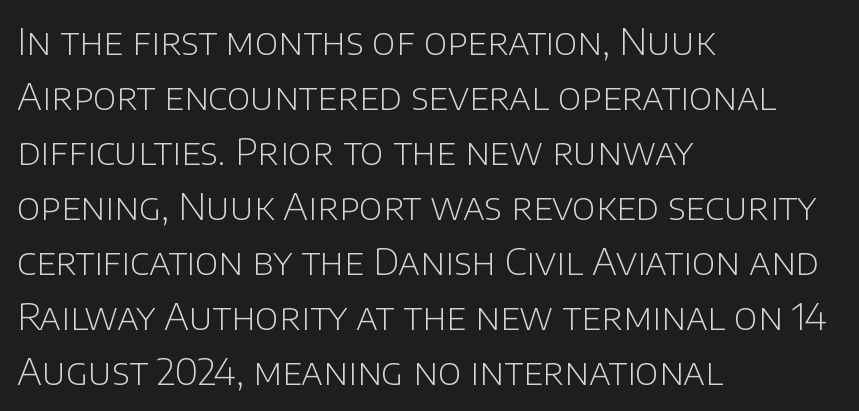
Character widths vary here, with narrow letters taking less room than wide ones. These lines are set flush left with a ragged right edge. No extra ink here — the face is not bold. Upright lettering throughout.
